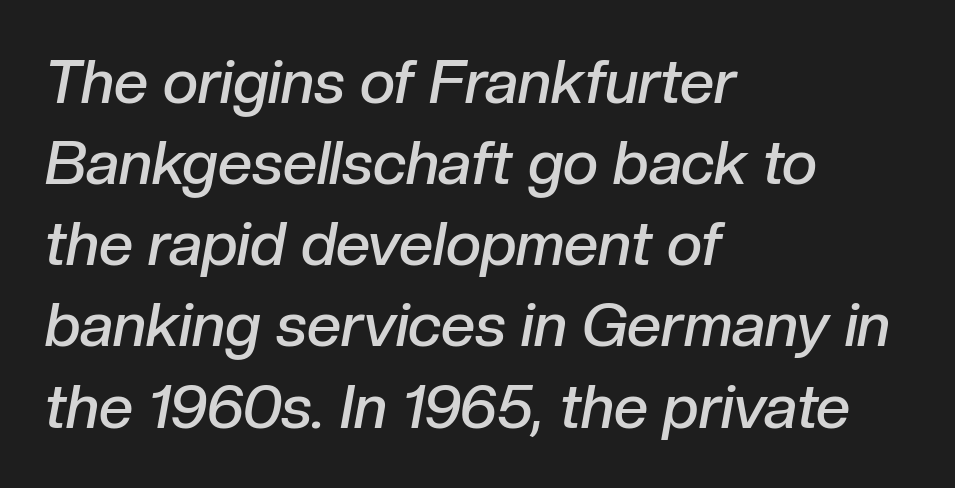
Q: Is the text bold? A: Semi-bold.
Q: Is the text italic (slanted)? A: Yes, it leans right by about 10 degrees.
Q: Is the text underlined? A: No.
Q: How is the paragraph aligned? A: Left-aligned.
Q: Is the spacing between letters normal or unusually wide? A: Normal.
Q: Is the spacing between lines tight, normal or loose? A: Normal.
Q: Width (condensed, normal, or wide)? A: Normal.
Q: Stroke contrast? A: Low.
Q: x-height? A: Medium.
Q: Monospaced? A: No.
